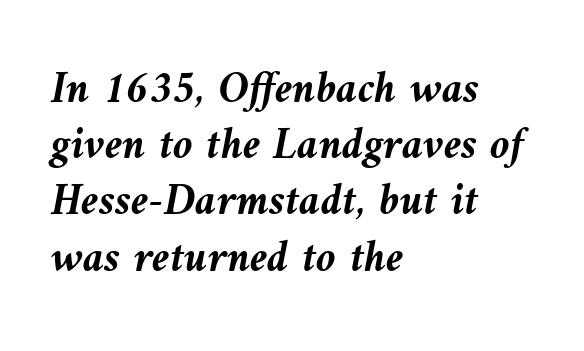
The image shows 45 px semibold type, italic (leaning left); set left-aligned, normal line spacing (1.25x), normal letter spacing, not underlined; medium stroke contrast and a medium x-height.
